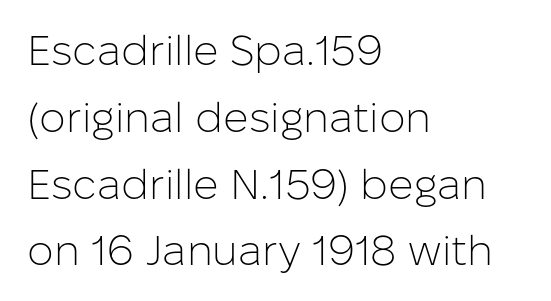
{"serif": "no", "italic": "no", "bold": "no", "weight": "light", "width": "normal", "stroke_contrast": "low", "x_height": "medium", "monospaced": "no", "underline": "no", "align": "left", "line_spacing": "normal", "line_spacing_ratio": 1.59, "letter_spacing": "normal", "letter_spacing_em": 0.0, "glyph_px": 42}
